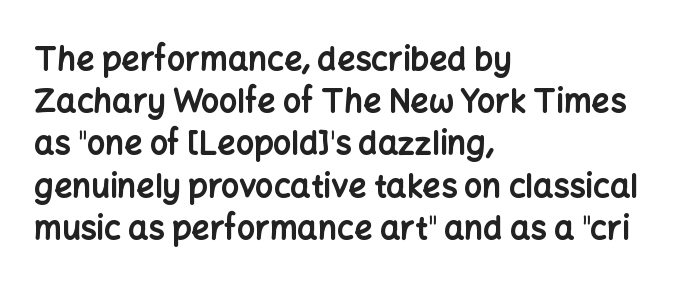
Bold? Absolutely — the strokes are thick and heavy. This sample has the flowing, uneven cadence of proportional lettering. The rendering shows plain stroke endings on the letterforms — a sans-serif design. This sample is left-justified, so line endings fall wherever the words run out.
